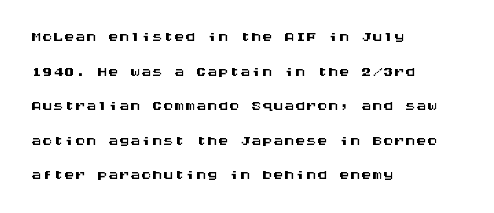
Q: Is the text italic (slanted)? A: No, it is upright.
Q: Is the text underlined? A: No.
Q: How is the paragraph aligned? A: Left-aligned.
Q: Is the spacing between letters normal or unusually wide? A: Normal.
Q: Is the spacing between lines tight, normal or loose? A: Normal.
